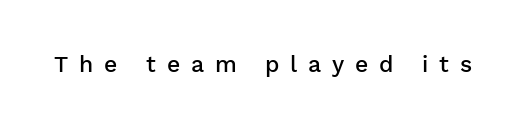
The image shows 23 px text type, upright; set unusually wide letter spacing (+0.47 em), not underlined.
